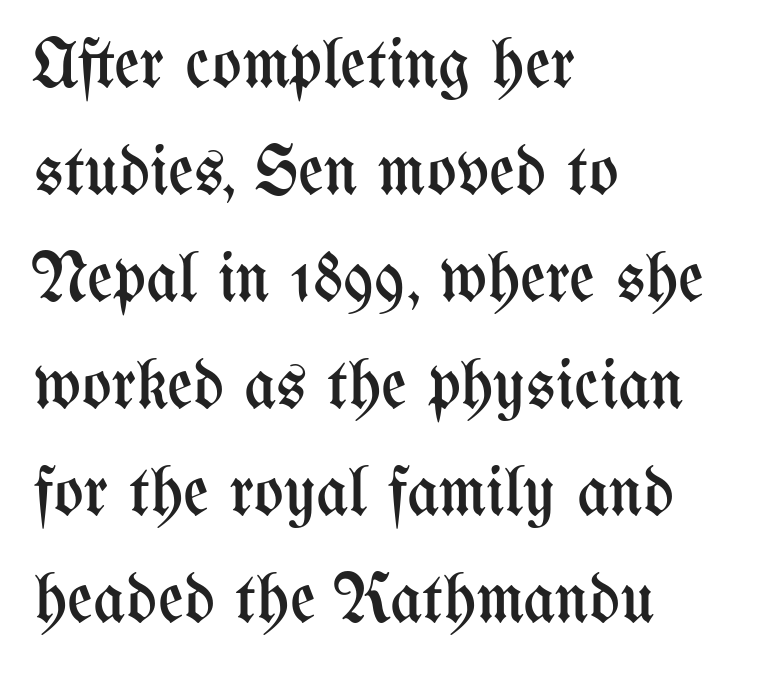
Unmarked baselines from the first word to the last. Leading: standard. Leftover space on each line is placed entirely after the last word. Here the designer chose a conventional face with non-uniform glyph widths. The horizontal fit of the characters is conventional and even.
